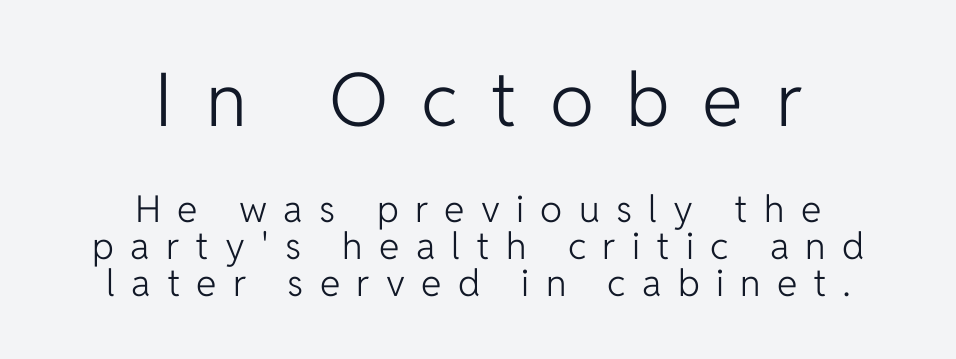
{"serif": "no", "italic": "no", "bold": "no", "weight": "light", "width": "normal", "stroke_contrast": "low", "x_height": "medium", "monospaced": "no", "underline": "no", "align": "center", "line_spacing": "tight", "line_spacing_ratio": 1.0, "letter_spacing": "wide", "letter_spacing_em": 0.44, "larger_block": "first", "size_ratio": 2.0, "glyph_px": 74}
